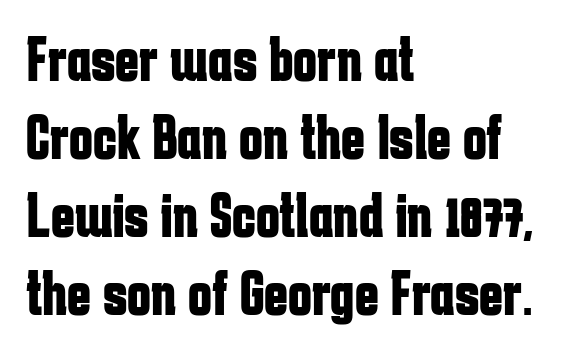
A typesetter would mark this as roman, not italic. Each row of text sits above clean, open space. The gaps between neighbouring characters are ordinary and unremarkable. Letterform terminals end flat and unadorned throughout the passage. The characters look thick and weighty, a clear bold.
